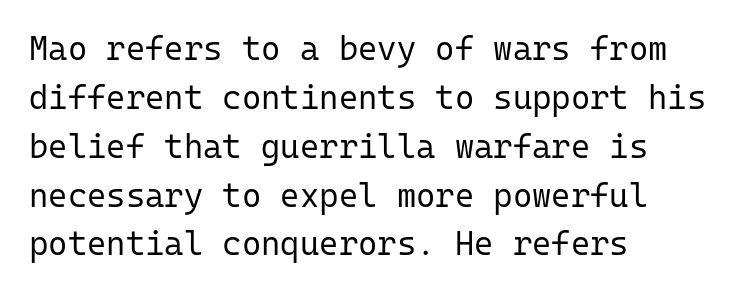
Q: Is the text bold? A: No.
Q: Is the text italic (slanted)? A: No, it is upright.
Q: Is the typeface a serif or a sans-serif typeface? A: Sans-serif.
Q: Is the text underlined? A: No.
Q: How is the paragraph aligned? A: Left-aligned.
Q: Is the spacing between letters normal or unusually wide? A: Normal.
Q: Is the spacing between lines tight, normal or loose? A: Normal.
Q: Width (condensed, normal, or wide)? A: Normal.
Q: Stroke contrast? A: Low.
Q: x-height? A: Medium.
Q: Monospaced? A: Yes.
